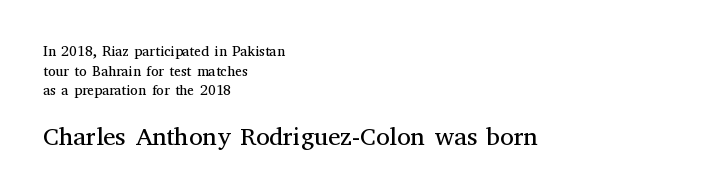
{"italic": "no", "bold": "no", "underline": "no", "align": "left", "line_spacing": "normal", "line_spacing_ratio": 1.4, "letter_spacing": "normal", "letter_spacing_em": 0.0, "larger_block": "second", "size_ratio": 1.79, "glyph_px": 25}
